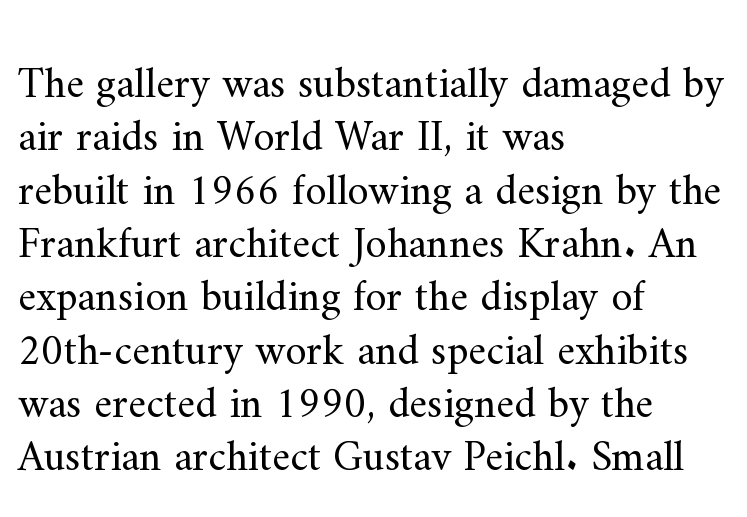
Does extra space separate the letters? No, they use regular spacing. Serifs: yes, visible at the terminals of the letterforms. This sample has the flowing, uneven cadence of proportional lettering. You can tell it's not italic because the verticals are truly vertical. Compared with a centered layout, this one pins lines to the left instead.
